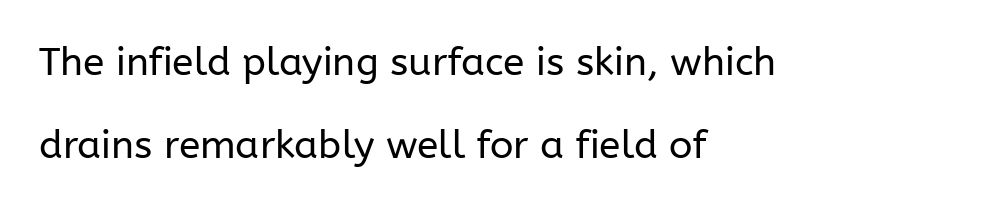
The image shows 39 px regular-weight sans-serif type, upright; set left-aligned, loose line spacing (2.12x), normal letter spacing, not underlined; low stroke contrast and a medium x-height.
